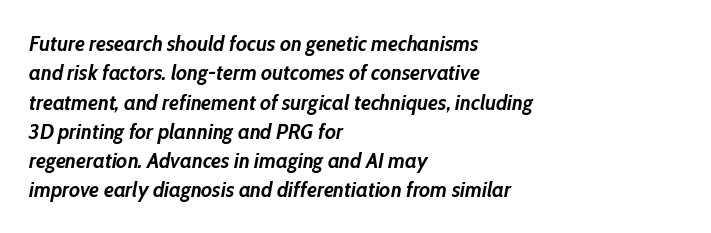
{"italic": "yes", "lean": "right", "slant_degrees": 10, "bold": "yes", "underline": "no", "align": "left", "line_spacing": "normal", "line_spacing_ratio": 1.33, "letter_spacing": "normal", "letter_spacing_em": 0.0, "glyph_px": 22}
